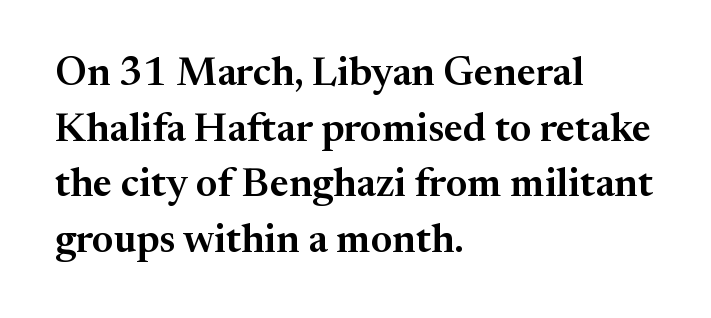
The image shows 40 px serif type, upright; set left-aligned, normal line spacing (1.39x), normal letter spacing, not underlined; medium stroke contrast and a medium x-height.
